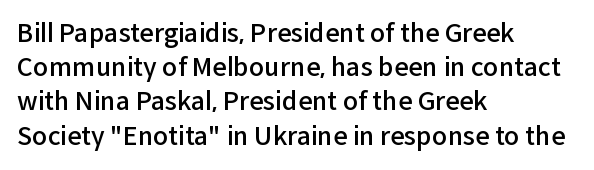
The image shows 25 px text type, upright; set left-aligned, normal line spacing (1.37x), normal letter spacing, not underlined.
